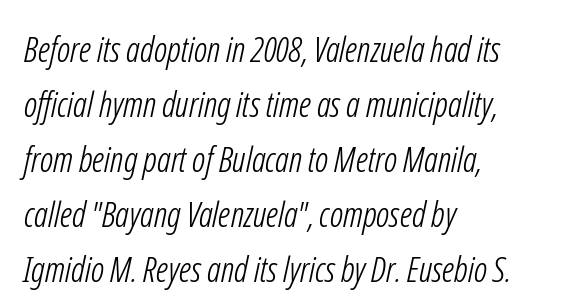
Q: Is the text bold? A: No.
Q: Is the typeface a serif or a sans-serif typeface? A: Sans-serif.
Q: Is the text underlined? A: No.
Q: How is the paragraph aligned? A: Left-aligned.
Q: Is the spacing between letters normal or unusually wide? A: Normal.
Q: Is the spacing between lines tight, normal or loose? A: Normal.
Q: Width (condensed, normal, or wide)? A: Condensed.
Q: Stroke contrast? A: Low.
Q: x-height? A: Medium.
Q: Monospaced? A: No.
